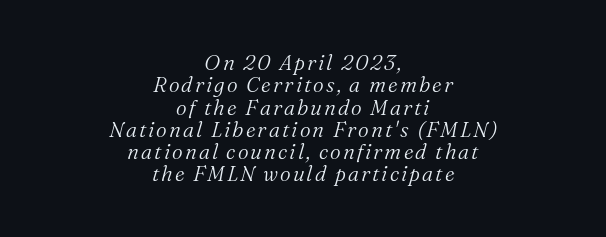
Interline gaps are noticeably narrow in this sample. Words float on clear page, feet unadorned. Caption: face not bold, strokes unweighted. Casual observation: everything's sitting right in the middle. If you drew a line through each stem, it would be angled.
